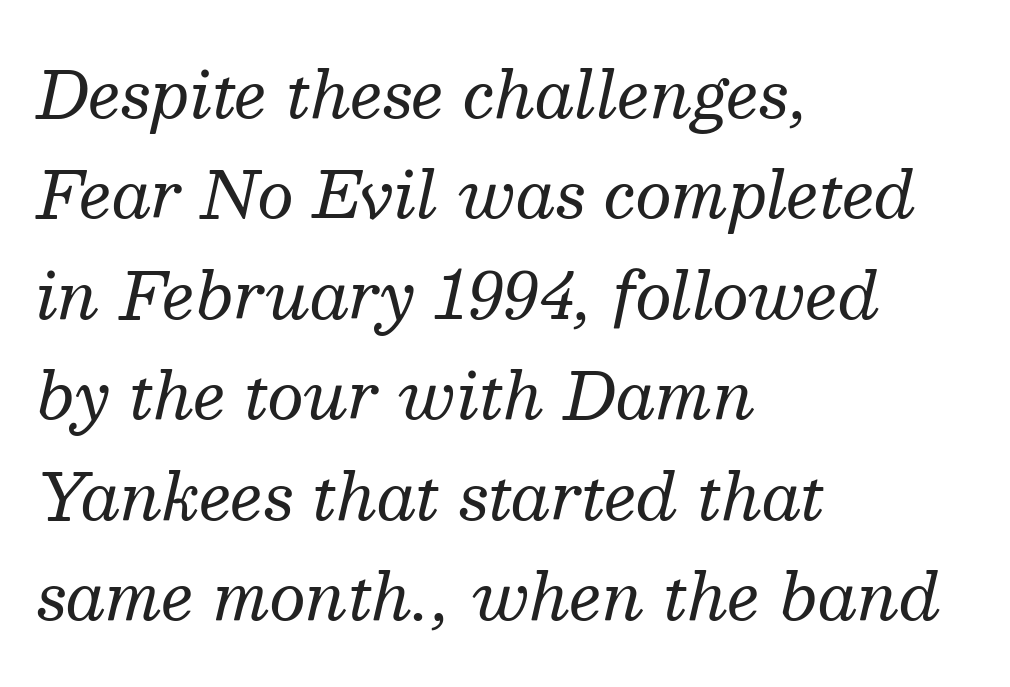
The typeface chosen for these lines features serifs. Nobody drew a line under any word here. Here the glyphs are tracked normally, forming tight word shapes. Looking at the ascenders, they clearly lean.
